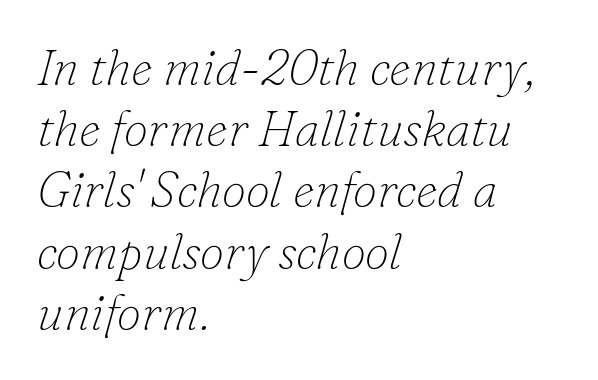
Q: Is the text bold? A: No.
Q: Is the text italic (slanted)? A: Yes, it leans right by about 16 degrees.
Q: Is the typeface a serif or a sans-serif typeface? A: Serif.
Q: Is the text underlined? A: No.
Q: How is the paragraph aligned? A: Left-aligned.
Q: Is the spacing between letters normal or unusually wide? A: Normal.
Q: Is the spacing between lines tight, normal or loose? A: Normal.
Q: Width (condensed, normal, or wide)? A: Normal.
Q: Stroke contrast? A: Low.
Q: x-height? A: Small.
Q: Monospaced? A: No.
